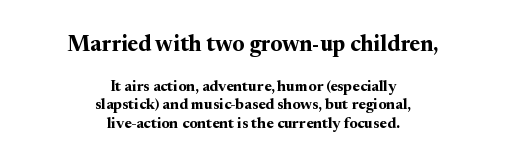
{"italic": "no", "bold": "yes", "underline": "no", "align": "center", "line_spacing_ratio": 1.24, "letter_spacing": "normal", "letter_spacing_em": 0.0, "larger_block": "first", "size_ratio": 1.47, "glyph_px": 22}
